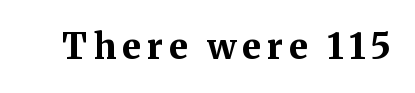
Classification — serif. Character widths vary here, with narrow letters taking less room than wide ones. The passage shown is emphatically bold. Plain, unruled lines of type.
